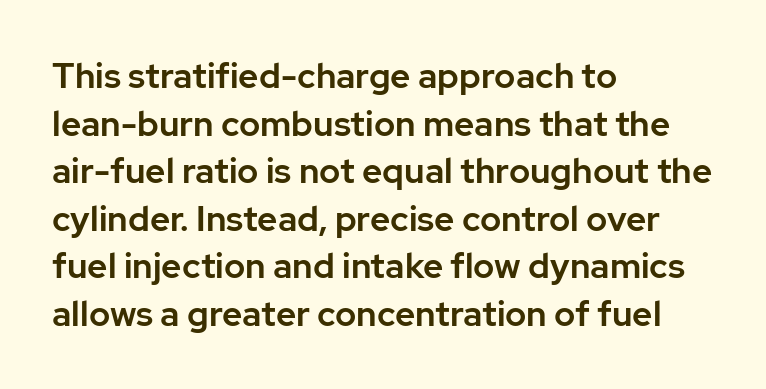
Q: Is the text italic (slanted)? A: No, it is upright.
Q: Is the typeface a serif or a sans-serif typeface? A: Sans-serif.
Q: Is the text underlined? A: No.
Q: How is the paragraph aligned? A: Left-aligned.
Q: Is the spacing between letters normal or unusually wide? A: Normal.
Q: Is the spacing between lines tight, normal or loose? A: Normal.
Q: Width (condensed, normal, or wide)? A: Normal.
Q: Stroke contrast? A: Low.
Q: x-height? A: Medium.
Q: Monospaced? A: No.
